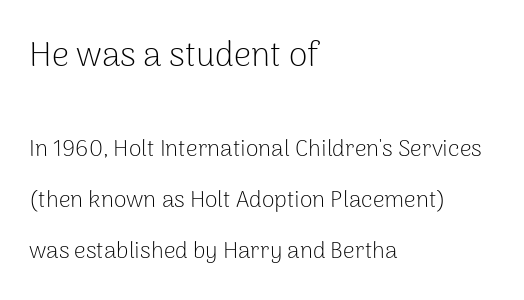
The image shows 34 px light sans-serif type, upright; set left-aligned, loose line spacing (2.21x), normal letter spacing, not underlined; the first (top) block is 1.48x larger; low stroke contrast and a medium x-height.
